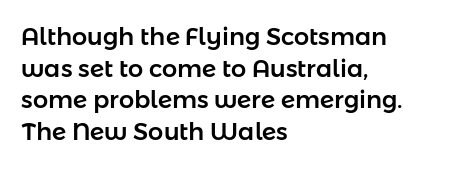
Q: Is the text italic (slanted)? A: No, it is upright.
Q: Is the text underlined? A: No.
Q: How is the paragraph aligned? A: Left-aligned.
Q: Is the spacing between letters normal or unusually wide? A: Normal.
Q: Is the spacing between lines tight, normal or loose? A: Normal.
